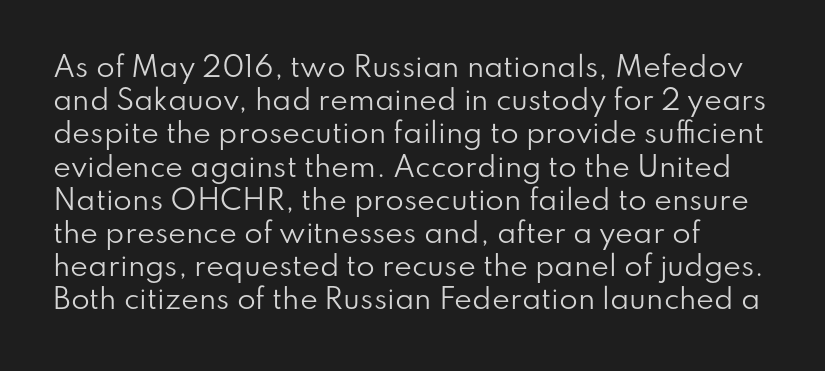
{"italic": "no", "bold": "no", "underline": "no", "line_spacing_ratio": 1.23, "letter_spacing": "normal", "letter_spacing_em": 0.0, "glyph_px": 27}
